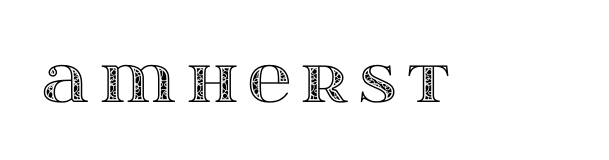
The image shows 60 px wide type, upright; set not underlined; a large x-height.
